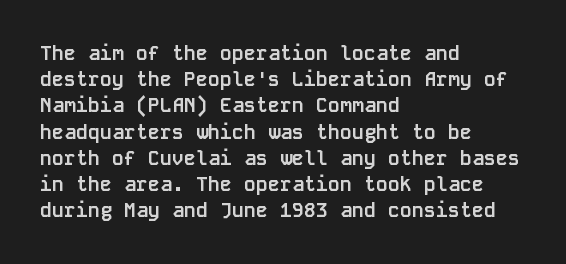
{"italic": "no", "bold": "yes", "underline": "no", "align": "left", "line_spacing": "normal", "line_spacing_ratio": 1.31, "letter_spacing": "normal", "letter_spacing_em": 0.0, "glyph_px": 20}
